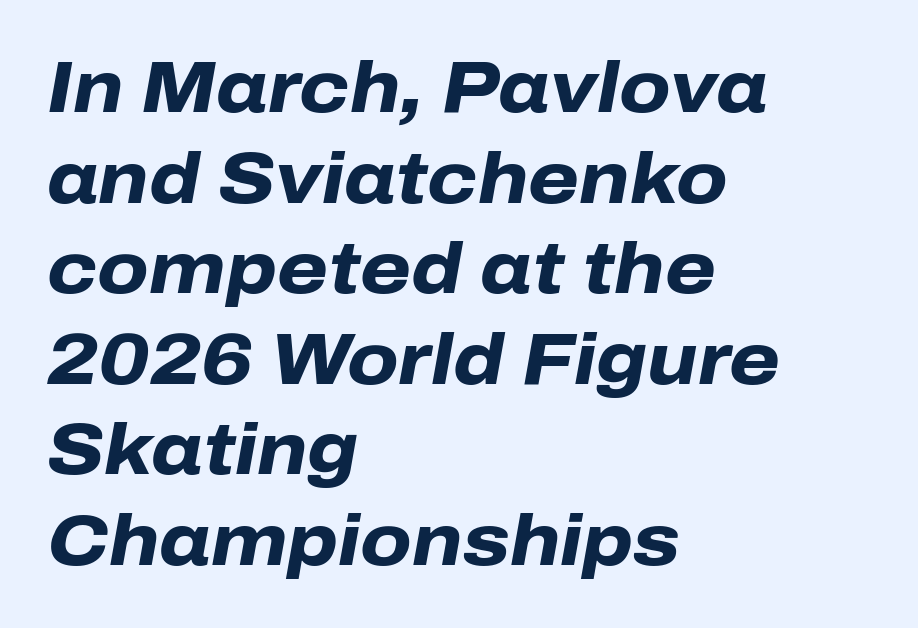
Q: Is the text bold? A: Yes.
Q: Is the text italic (slanted)? A: Yes, it leans right by about 10 degrees.
Q: Is the text underlined? A: No.
Q: How is the paragraph aligned? A: Left-aligned.
Q: Is the spacing between letters normal or unusually wide? A: Normal.
Q: Width (condensed, normal, or wide)? A: Normal.
Q: Stroke contrast? A: Low.
Q: x-height? A: Medium.
Q: Monospaced? A: No.
